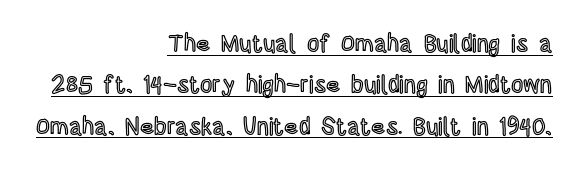
Does a line run under the words? Yes, clearly. The typesetter chose a ragged-left arrangement here. Nobody touched the tracking dial on this one. Quick note: not italic, upright.
